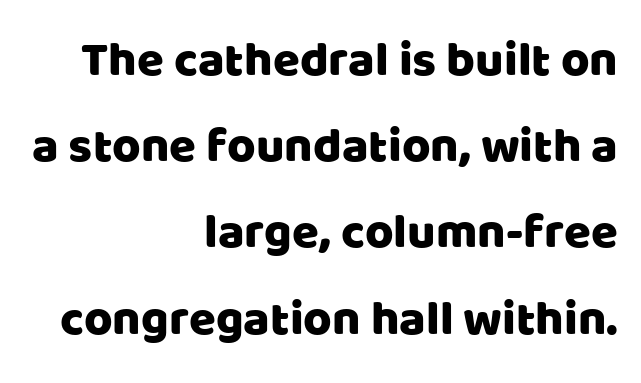
{"serif": "no", "italic": "no", "width": "normal", "stroke_contrast": "low", "x_height": "large", "monospaced": "no", "underline": "no", "align": "right", "line_spacing_ratio": 1.76, "letter_spacing": "normal", "letter_spacing_em": 0.0, "glyph_px": 49}
